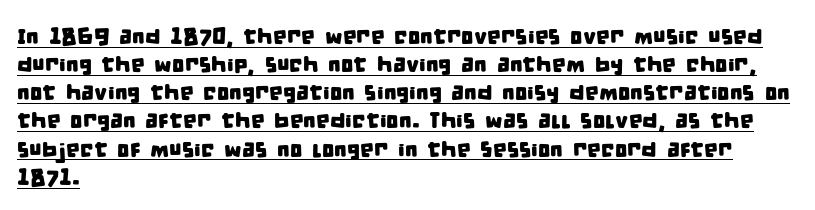
The image shows 22 px text type; set left-aligned, normal line spacing (1.28x), normal letter spacing, underlined.
